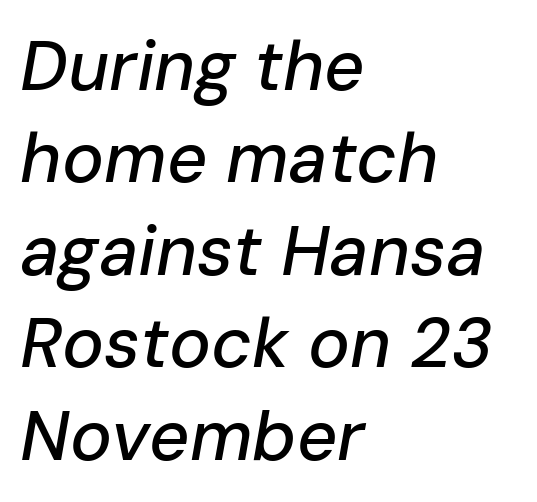
How are the letters spaced? Ordinarily, with no added tracking. The rendering uses natural spacing where letterforms have individual widths. All the whitespace from short lines collects on the right. Rule under the text: the space is simply empty.
